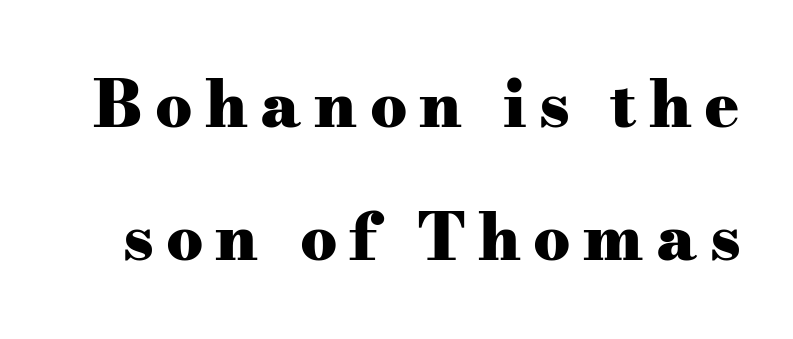
Q: Is the text bold? A: Yes.
Q: Is the text italic (slanted)? A: No, it is upright.
Q: Is the typeface a serif or a sans-serif typeface? A: Serif.
Q: Is the text underlined? A: No.
Q: Is the spacing between lines tight, normal or loose? A: Loose.
Q: Width (condensed, normal, or wide)? A: Wide.
Q: Stroke contrast? A: Medium.
Q: x-height? A: Small.
Q: Monospaced? A: No.
